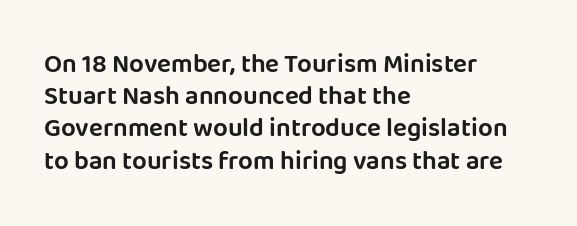
The image shows 26 px text type, upright; set left-aligned, line spacing 1.24x, normal letter spacing, not underlined.
